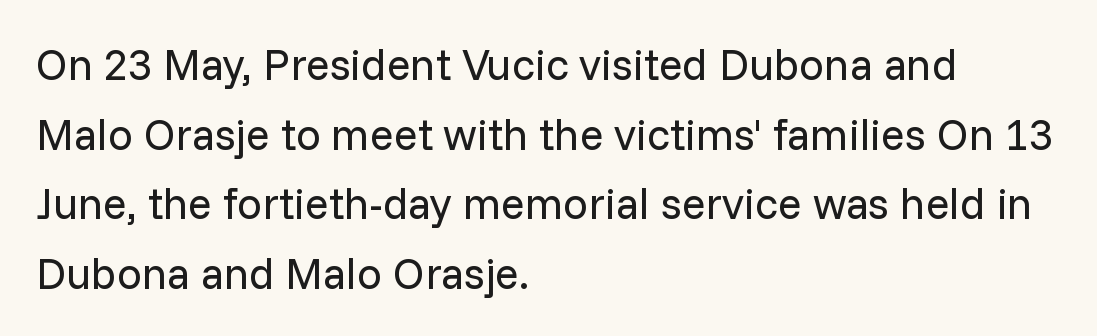
It's the straight-up-and-down kind of type. Examine the stroke ends and you'll find no serifs. Just letters on the line, the space beneath them empty. These lines keep a tight, regular rhythm from letter to letter.
